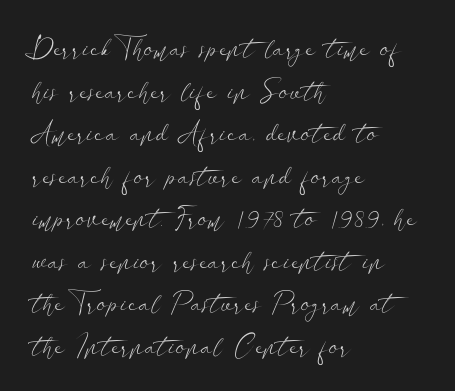
The image shows 28 px light, wide sans-serif type; set left-aligned, normal line spacing (1.52x), normal letter spacing, not underlined; low stroke contrast and a small x-height.
